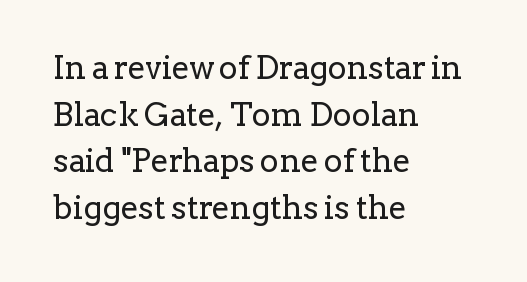
The image shows 32 px regular-weight serif type, upright; set left-aligned, normal line spacing (1.46x), normal letter spacing, not underlined; low stroke contrast and a medium x-height.
